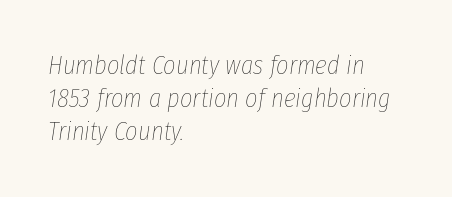
The image shows 27 px text type, italic (leaning right); set left-aligned, line spacing 1.23x, normal letter spacing, not underlined.
